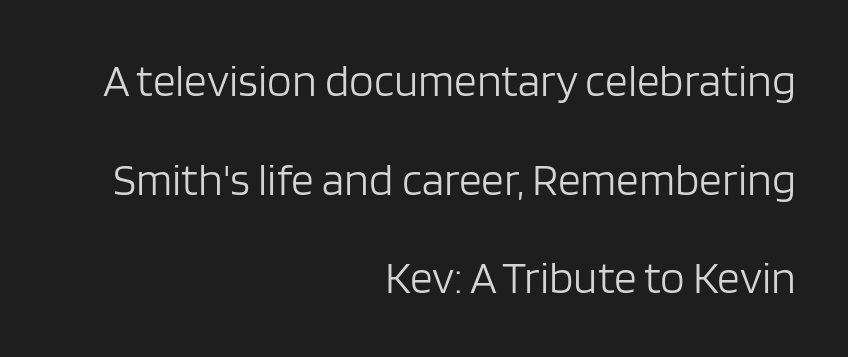
Q: Is the text bold? A: No.
Q: Is the text italic (slanted)? A: No, it is upright.
Q: Is the typeface a serif or a sans-serif typeface? A: Sans-serif.
Q: Is the text underlined? A: No.
Q: How is the paragraph aligned? A: Right-aligned.
Q: Is the spacing between letters normal or unusually wide? A: Normal.
Q: Is the spacing between lines tight, normal or loose? A: Loose.
Q: Width (condensed, normal, or wide)? A: Normal.
Q: Stroke contrast? A: Low.
Q: x-height? A: Large.
Q: Monospaced? A: No.
